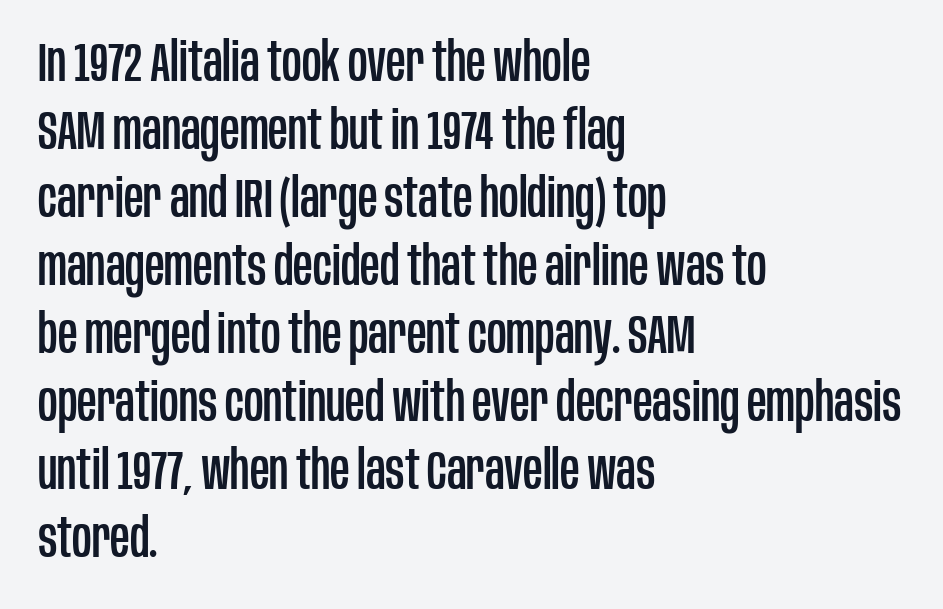
The image shows 54 px condensed sans-serif type, upright; set left-aligned, normal line spacing (1.26x), normal letter spacing, not underlined; low stroke contrast and a large x-height.
